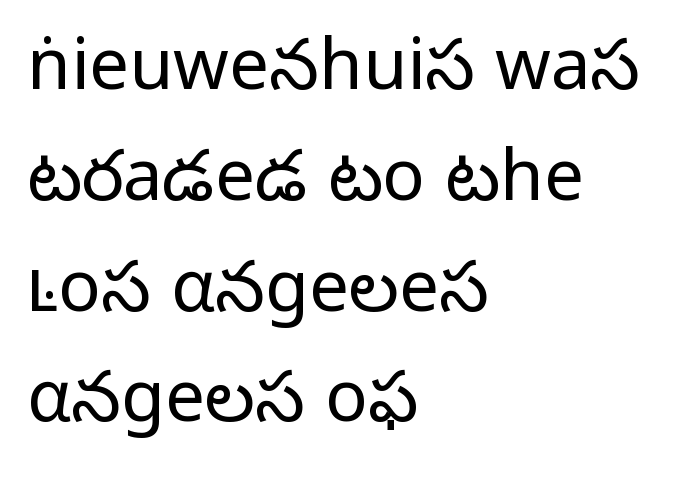
The image shows 71 px light sans-serif type, upright; set left-aligned, normal line spacing (1.56x), normal letter spacing, not underlined; low stroke contrast and a medium x-height.
